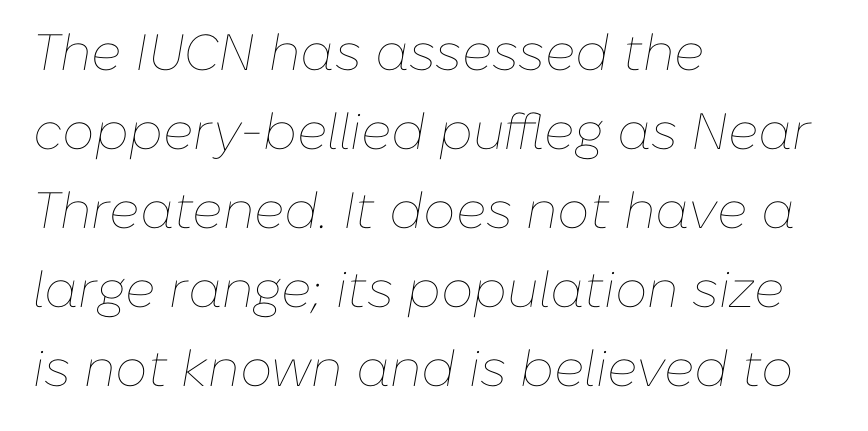
The image shows 51 px thin type, italic (leaning right); set left-aligned, normal line spacing (1.55x), normal letter spacing, not underlined; low stroke contrast and a medium x-height.
